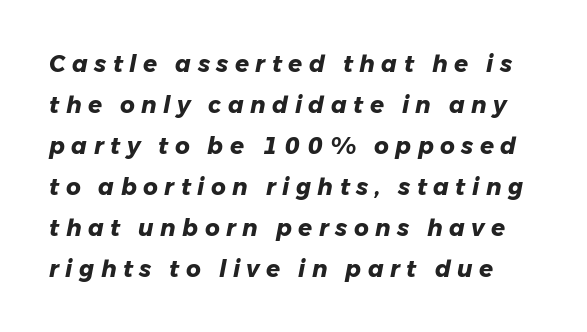
The image shows 23 px bold type, italic (leaning right); set line spacing 1.78x, unusually wide letter spacing (+0.28 em), not underlined.
